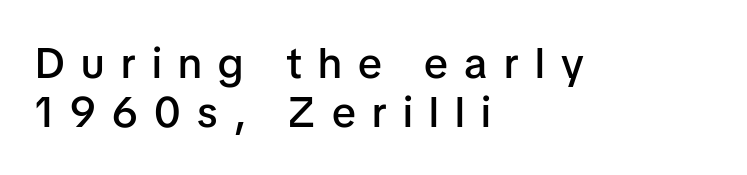
Q: Is the text bold? A: Semi-bold.
Q: Is the text italic (slanted)? A: No, it is upright.
Q: Is the typeface a serif or a sans-serif typeface? A: Sans-serif.
Q: Is the text underlined? A: No.
Q: How is the paragraph aligned? A: Left-aligned.
Q: Is the spacing between letters normal or unusually wide? A: Unusually wide.
Q: Is the spacing between lines tight, normal or loose? A: Tight.
Q: Width (condensed, normal, or wide)? A: Normal.
Q: Stroke contrast? A: Low.
Q: x-height? A: Medium.
Q: Monospaced? A: No.
